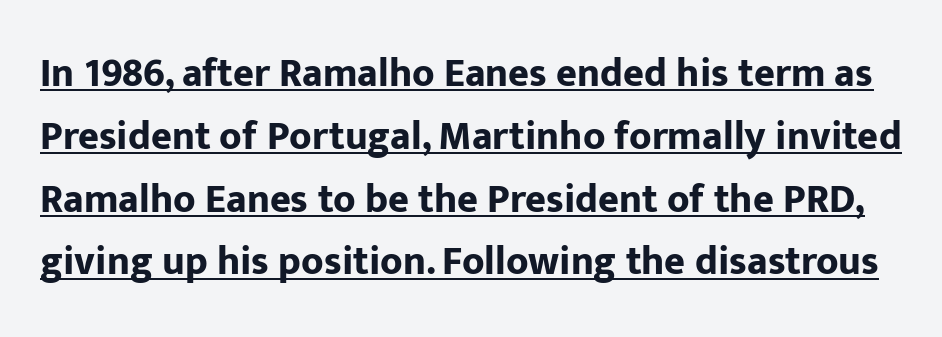
The image shows 40 px bold sans-serif type, upright; set normal line spacing (1.57x), normal letter spacing, underlined; low stroke contrast and a medium x-height.
